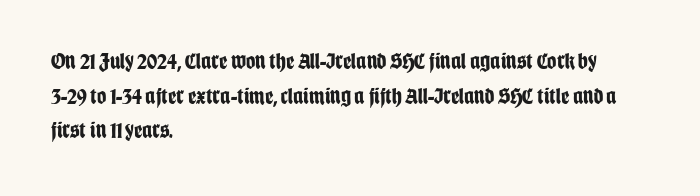
{"italic": "no", "bold": "yes", "underline": "no", "align": "left", "line_spacing": "normal", "line_spacing_ratio": 1.51, "letter_spacing": "normal", "letter_spacing_em": 0.0, "glyph_px": 23}
